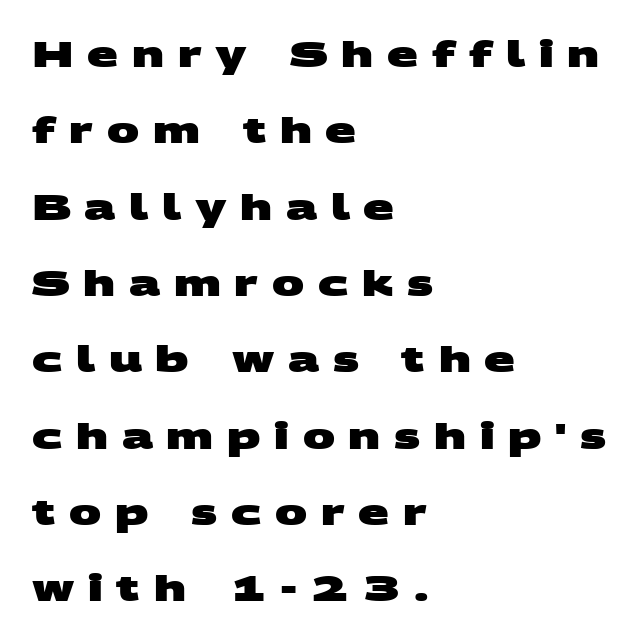
The image shows 36 px heavy, wide sans-serif type; set left-aligned, loose line spacing (2.12x), unusually wide letter spacing (+0.38 em), not underlined; medium stroke contrast and a large x-height.
